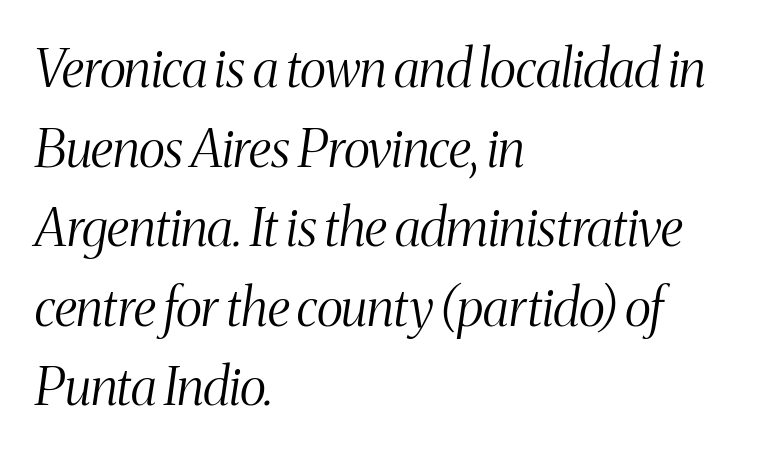
The image shows 52 px light, condensed serif type, italic (leaning right); set left-aligned, normal line spacing (1.53x), normal letter spacing, not underlined; medium stroke contrast and a medium x-height.
